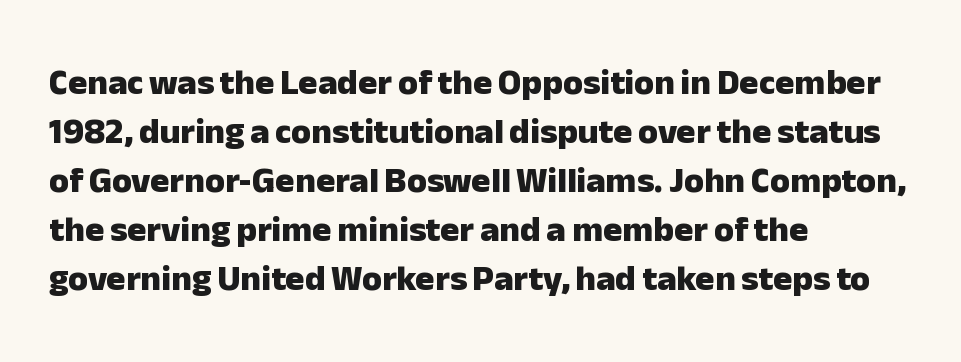
{"serif": "no", "italic": "no", "bold": "yes", "weight": "heavy", "width": "normal", "stroke_contrast": "low", "x_height": "medium", "monospaced": "no", "underline": "no", "align": "left", "line_spacing": "normal", "line_spacing_ratio": 1.36, "letter_spacing": "normal", "letter_spacing_em": 0.0, "glyph_px": 36}
